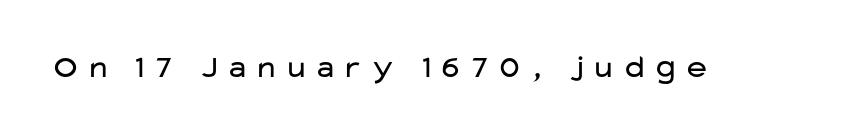
Q: Is the text bold? A: No.
Q: Is the text italic (slanted)? A: No, it is upright.
Q: Is the typeface a serif or a sans-serif typeface? A: Sans-serif.
Q: Is the text underlined? A: No.
Q: Width (condensed, normal, or wide)? A: Wide.
Q: Stroke contrast? A: Low.
Q: x-height? A: Medium.
Q: Monospaced? A: No.
